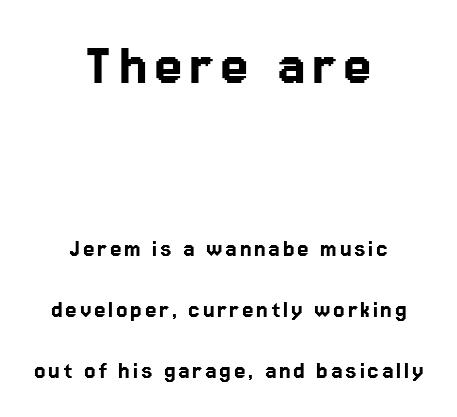
A centered setting, common on invitations and titles, is used for this passage. These lines were composed using upright roman letters. Visually, the top section dominates because its glyphs are scaled up. The letters advance in unequal steps, a hallmark of proportional type. Check the space under the baseline: it is left empty.
